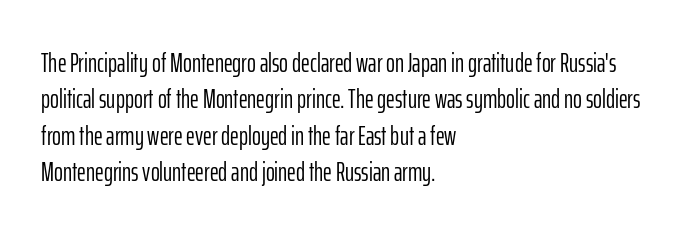
{"italic": "no", "bold": "no", "underline": "no", "align": "left", "line_spacing": "normal", "line_spacing_ratio": 1.35, "letter_spacing": "normal", "letter_spacing_em": 0.0, "glyph_px": 27}
